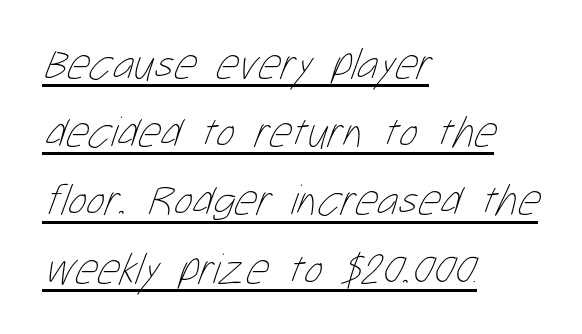
A continuous stroke trails under the words, as in a hyperlink. Students, observe: this is what conventionally led text looks like. The rendering keeps characters at their native spacing. This rendering uses left alignment, leaving the right contour irregular.
